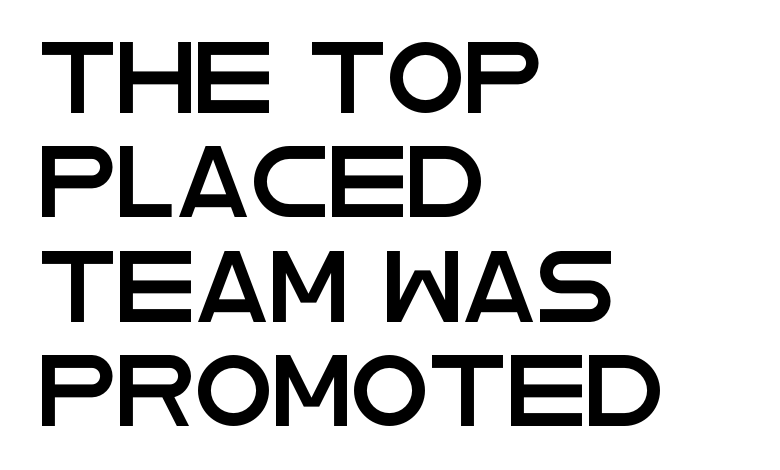
Students, note that the glyphs here touch the page at normal intervals. What kind of face is this? One without serifs — a sans. In terms of posture, this sample is upright. Each letter keeps its own natural width here, so spacing adapts to shape. Line spacing here is normal.
